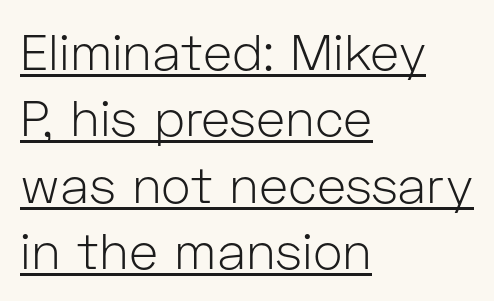
These lines sit exactly where default settings would place them. The typeface has the unassuming heft of standard copy or less. This rendering features underlined lettering. In terms of letterspacing, this is plain default setting. Reading down the block, your eye returns to a fixed left position each line. The designer went with a sans here, leaving each stem footless.
